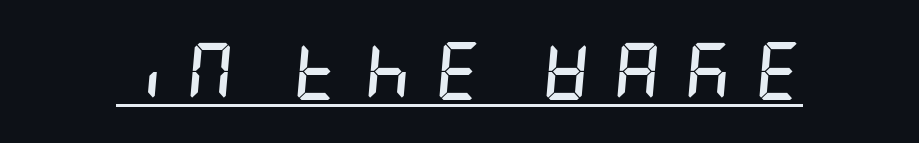
A typesetter would mark this as italic. Is there an underline? Yes — a line sits under the letters. The font is running at its bold setting. The tracking jumps out immediately: characters are airy and widely separated.
